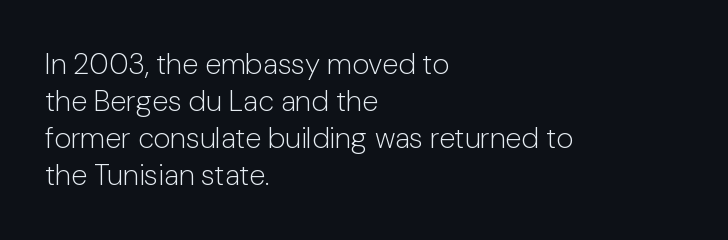
Q: Is the text bold? A: No.
Q: Is the text italic (slanted)? A: No, it is upright.
Q: Is the typeface a serif or a sans-serif typeface? A: Sans-serif.
Q: Is the text underlined? A: No.
Q: How is the paragraph aligned? A: Left-aligned.
Q: Is the spacing between letters normal or unusually wide? A: Normal.
Q: Is the spacing between lines tight, normal or loose? A: Normal.
Q: Width (condensed, normal, or wide)? A: Normal.
Q: Stroke contrast? A: Low.
Q: x-height? A: Medium.
Q: Monospaced? A: No.
